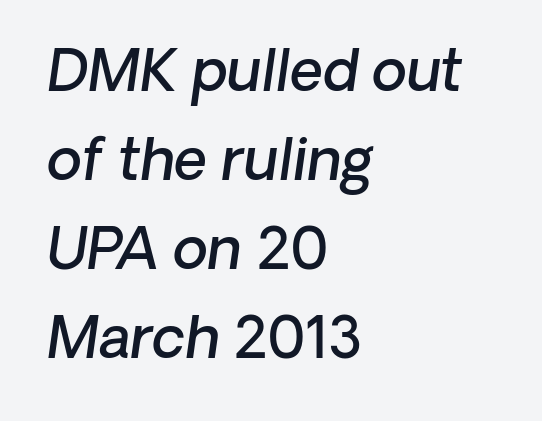
{"serif": "no", "bold": "semi", "weight": "semibold", "width": "normal", "stroke_contrast": "low", "x_height": "medium", "monospaced": "no", "underline": "no", "align": "left", "line_spacing": "normal", "line_spacing_ratio": 1.56, "letter_spacing": "normal", "letter_spacing_em": 0.0, "glyph_px": 57}
